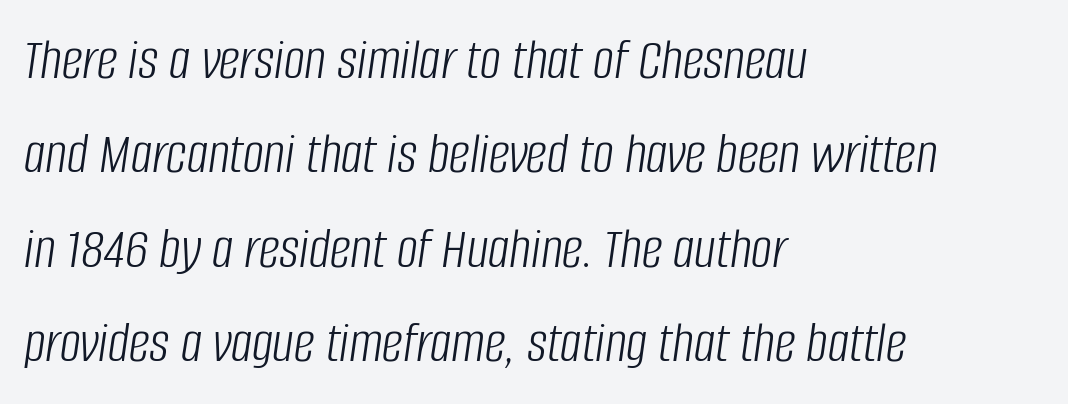
The image shows 59 px light, condensed type, italic (leaning right); set left-aligned, normal line spacing (1.6x), normal letter spacing, not underlined; low stroke contrast and a large x-height.
